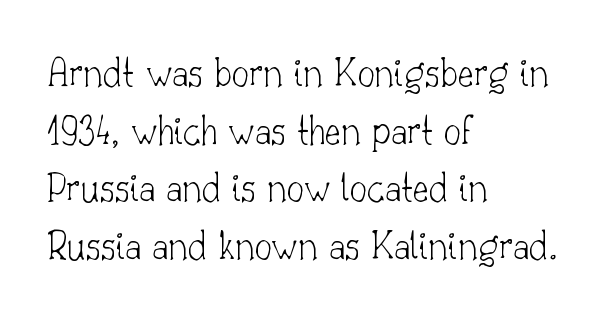
The image shows 43 px thin serif type, upright; set left-aligned, normal line spacing (1.34x), normal letter spacing, not underlined; low stroke contrast and a small x-height.
